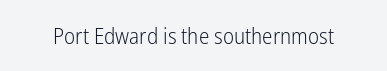
Q: Is the text bold? A: No.
Q: Is the text italic (slanted)? A: No, it is upright.
Q: Is the text underlined? A: No.
Q: Is the spacing between letters normal or unusually wide? A: Normal.
